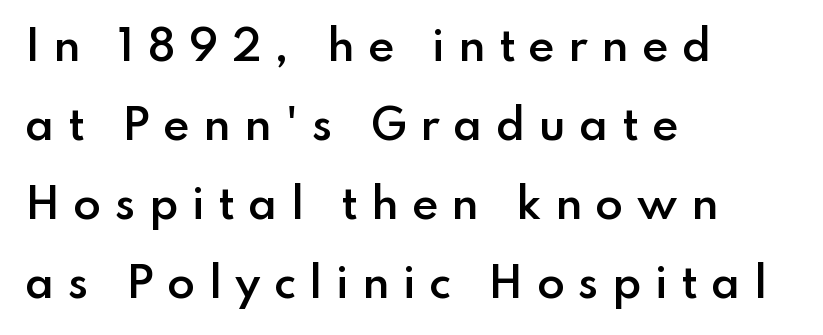
Notice the wide empty band between every row — that's loose leading. No italicization has been applied; the sample stays upright. The zone under the glyphs is completely vacant. The rendering uses natural spacing where letterforms have individual widths.
